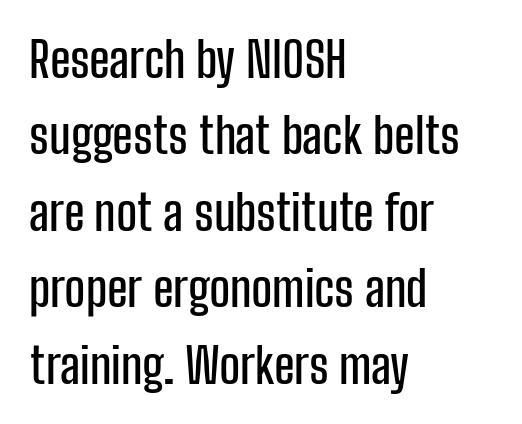
The image shows 49 px condensed sans-serif type, upright; set left-aligned, normal line spacing (1.56x), normal letter spacing, not underlined; low stroke contrast and a medium x-height.
